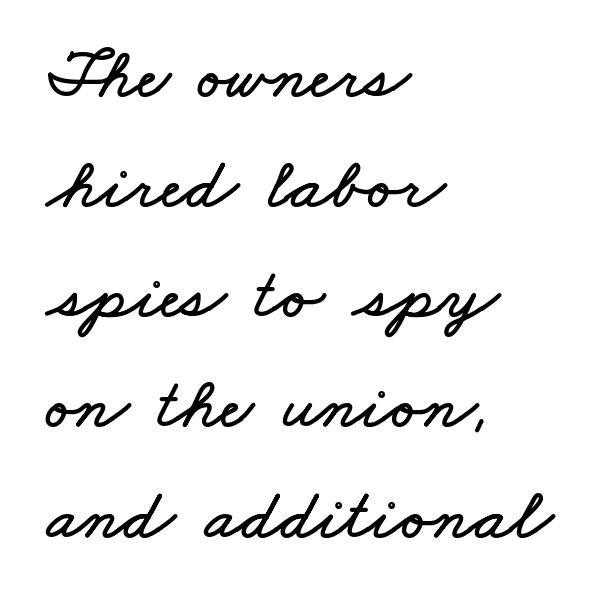
A typesetter would call this proportional, since set widths differ per character. Students, note that the glyphs here touch the page at normal intervals. The area under the type is left untouched. Evenly set lines give the paragraph a standard silhouette.
